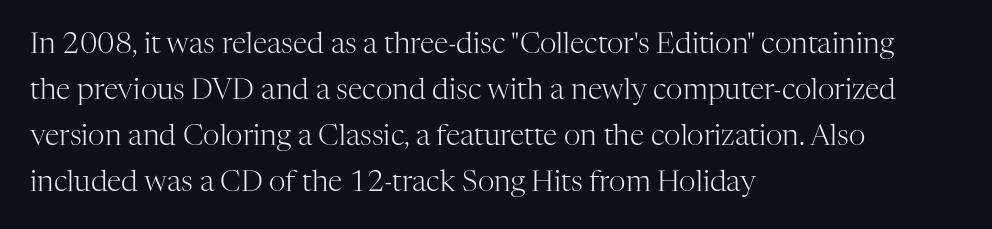
Summary of vertical rhythm: regular, with standard interline spacing. This is not heavy type; no bold has been used. Here the designer chose a conventional face with non-uniform glyph widths. Where is the straight margin? On the left.
